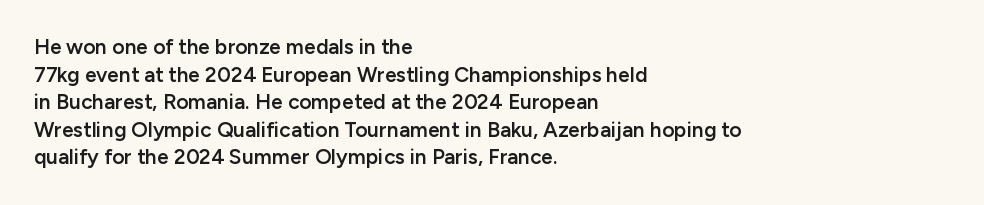
Q: Is the text bold? A: Semi-bold.
Q: Is the text italic (slanted)? A: No, it is upright.
Q: Is the text underlined? A: No.
Q: How is the paragraph aligned? A: Left-aligned.
Q: Is the spacing between letters normal or unusually wide? A: Normal.
Q: Is the spacing between lines tight, normal or loose? A: Normal.
